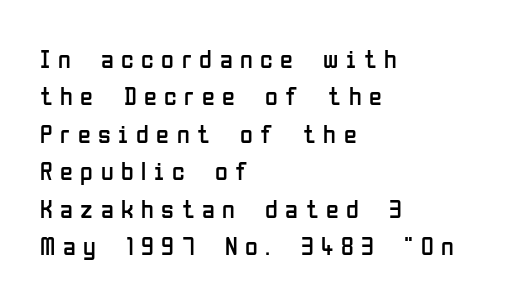
{"italic": "no", "bold": "no", "underline": "no", "align": "left", "line_spacing": "normal", "line_spacing_ratio": 1.44, "letter_spacing": "wide", "letter_spacing_em": 0.29, "glyph_px": 26}
